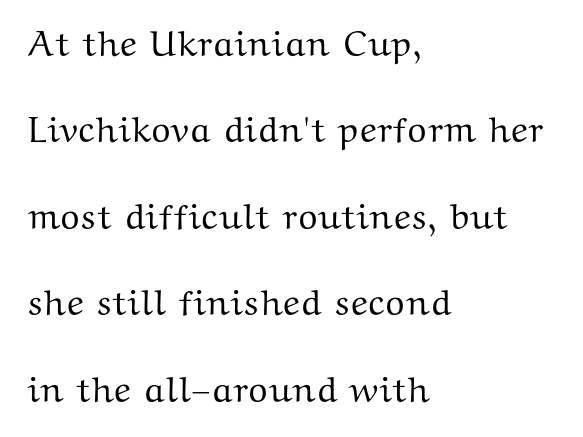
{"serif": "yes", "italic": "no", "width": "wide", "stroke_contrast": "medium", "x_height": "medium", "monospaced": "no", "underline": "no", "align": "left", "line_spacing": "loose", "line_spacing_ratio": 2.4, "letter_spacing": "normal", "letter_spacing_em": 0.0, "glyph_px": 36}
